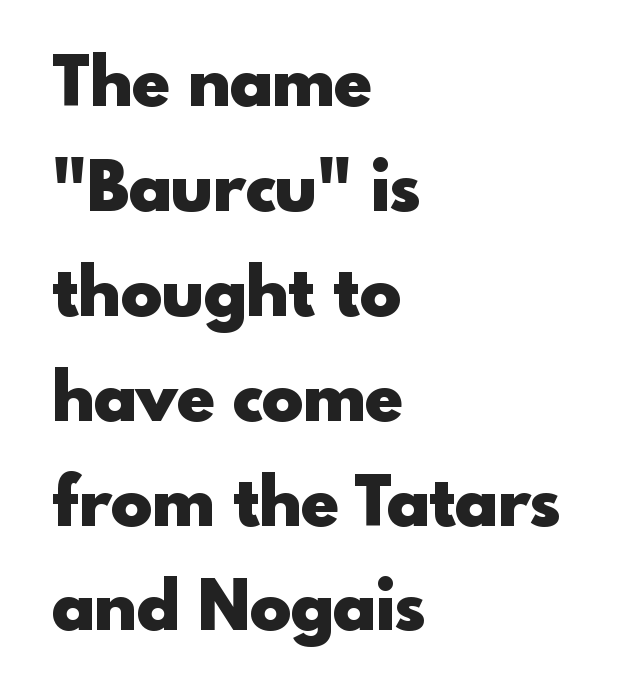
{"serif": "no", "italic": "no", "bold": "yes", "weight": "heavy", "width": "normal", "x_height": "small", "monospaced": "no", "underline": "no", "align": "left", "line_spacing": "normal", "line_spacing_ratio": 1.52, "letter_spacing": "normal", "letter_spacing_em": 0.0, "glyph_px": 69}
